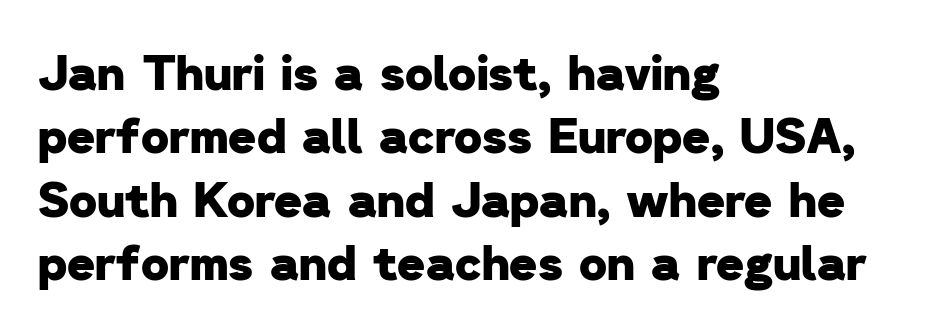
{"serif": "no", "bold": "yes", "weight": "heavy", "width": "normal", "stroke_contrast": "low", "x_height": "medium", "monospaced": "no", "underline": "no", "align": "left", "line_spacing": "normal", "line_spacing_ratio": 1.32, "letter_spacing": "normal", "letter_spacing_em": 0.0, "glyph_px": 48}
